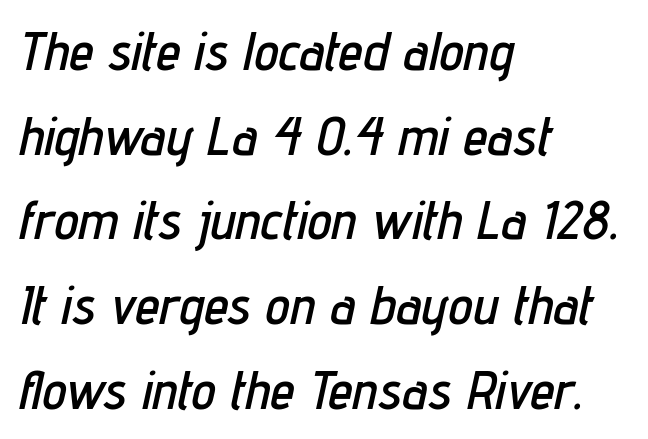
This sample uses an oblique cut, with every glyph tilted off the vertical. A clean baseline with only descenders dipping below it. Each letter keeps its own natural width here, so spacing adapts to shape. Short and long lines alike share a common starting point at left. Interline gaps are of average width in this sample. Here the glyphs are tracked normally, forming tight word shapes.
